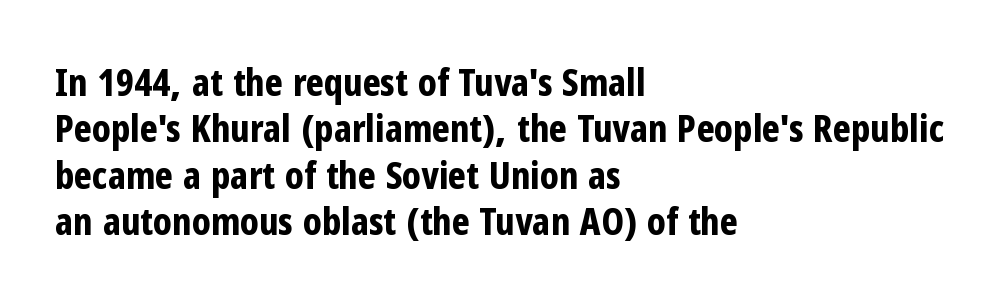
The image shows 38 px bold, condensed sans-serif type, upright; set left-aligned, line spacing 1.22x, normal letter spacing, not underlined; low stroke contrast and a medium x-height.
